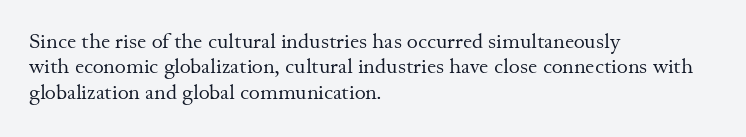
A bare baseline throughout the passage. Line beginnings align vertically; line endings do not. This sample uses plain, unmodified letter spacing. Posture: straight, roman, zero tilt. Is this a heavy cut? Hardly; it is regular or lighter.
